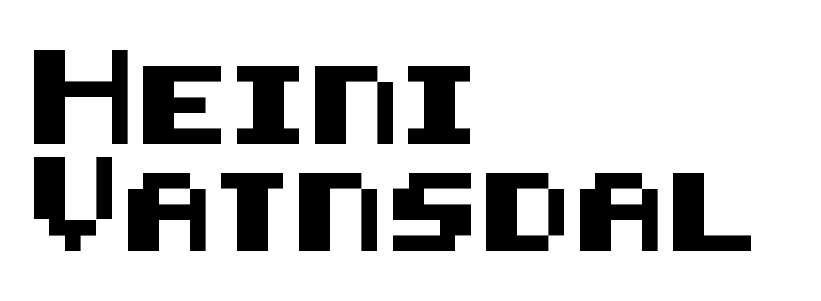
{"serif": "no", "italic": "no", "width": "normal", "stroke_contrast": "medium", "x_height": "large", "underline": "no", "align": "left", "line_spacing": "normal", "line_spacing_ratio": 1.37, "letter_spacing": "normal", "letter_spacing_em": 0.0, "glyph_px": 78}
